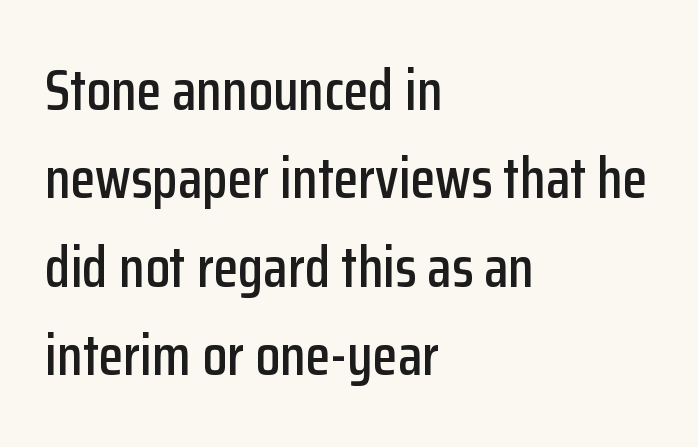
Q: Is the text italic (slanted)? A: No, it is upright.
Q: Is the typeface a serif or a sans-serif typeface? A: Sans-serif.
Q: Is the text underlined? A: No.
Q: How is the paragraph aligned? A: Left-aligned.
Q: Is the spacing between letters normal or unusually wide? A: Normal.
Q: Is the spacing between lines tight, normal or loose? A: Normal.
Q: Width (condensed, normal, or wide)? A: Condensed.
Q: Stroke contrast? A: Low.
Q: x-height? A: Medium.
Q: Monospaced? A: No.
